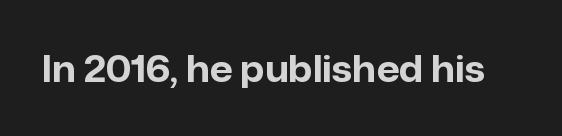
The image shows 36 px bold sans-serif type, upright; set normal letter spacing, not underlined; low stroke contrast and a medium x-height.
